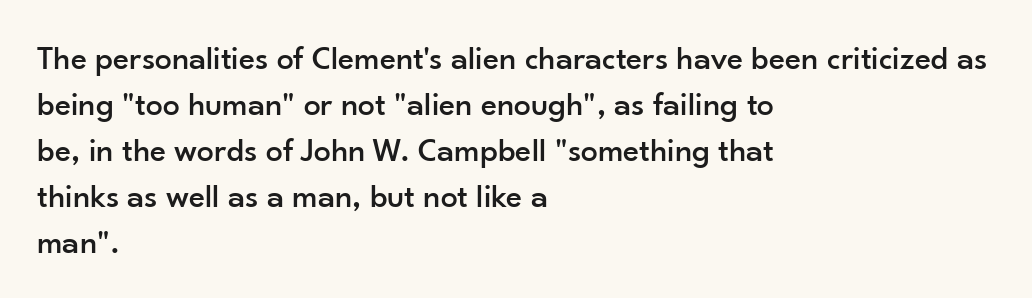
The image shows 34 px sans-serif type, upright; set left-aligned, normal line spacing (1.35x), normal letter spacing, not underlined; low stroke contrast and a small x-height.
